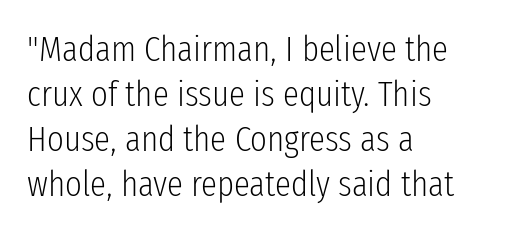
One-word summary of the alignment: left. Weight class: somewhere from thin through regular. The lettering holds an erect, upright posture throughout. Here the glyphs are tracked normally, forming tight word shapes. Quick note: underline off.
